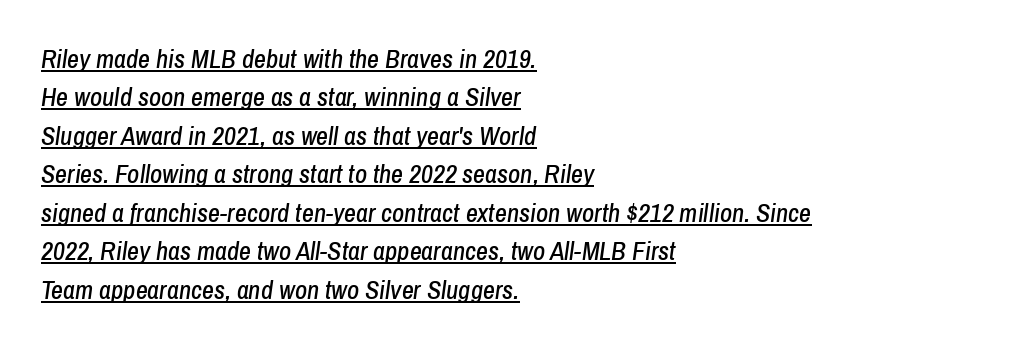
Observe the lean: these are italic letterforms. The type is set solid horizontally, with unmodified tracking. Like a heading marked for emphasis, these lines bear an underscore. The setting favours the left margin, as ordinary paragraphs usually do. Summary of vertical rhythm: regular, with standard interline spacing.
